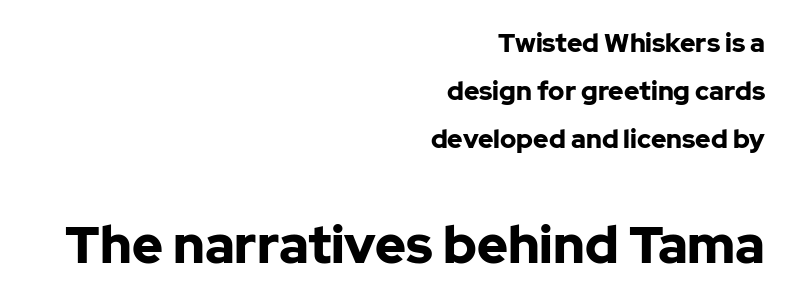
Q: Is the text bold? A: Yes.
Q: Is the text italic (slanted)? A: No, it is upright.
Q: Is the typeface a serif or a sans-serif typeface? A: Sans-serif.
Q: Is the text underlined? A: No.
Q: How is the paragraph aligned? A: Right-aligned.
Q: Is the spacing between letters normal or unusually wide? A: Normal.
Q: Which block of text is set in a larger size, the first (top) or the second (bottom)? A: The second (bottom) one.
Q: Width (condensed, normal, or wide)? A: Normal.
Q: Stroke contrast? A: Low.
Q: x-height? A: Medium.
Q: Monospaced? A: No.
